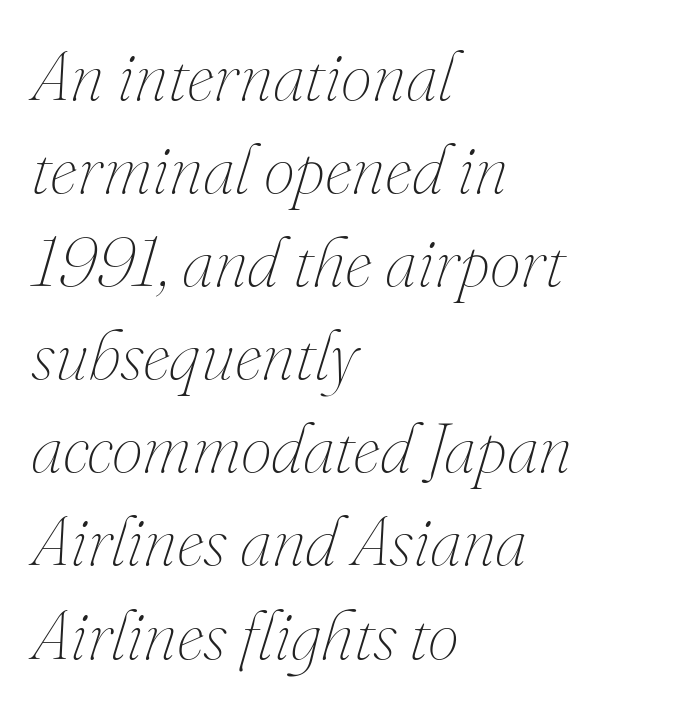
The image shows 70 px thin type, italic (leaning right); set left-aligned, normal line spacing (1.33x), normal letter spacing, not underlined; medium stroke contrast and a small x-height.
